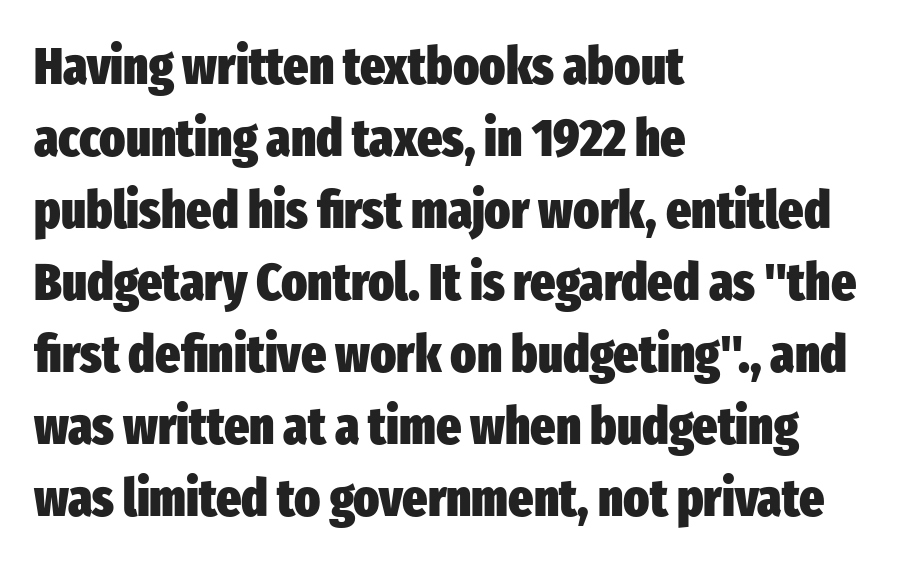
{"serif": "no", "italic": "no", "bold": "yes", "weight": "heavy", "width": "condensed", "stroke_contrast": "low", "x_height": "medium", "monospaced": "no", "underline": "no", "align": "left", "line_spacing": "normal", "line_spacing_ratio": 1.36, "letter_spacing": "normal", "letter_spacing_em": 0.0, "glyph_px": 53}
